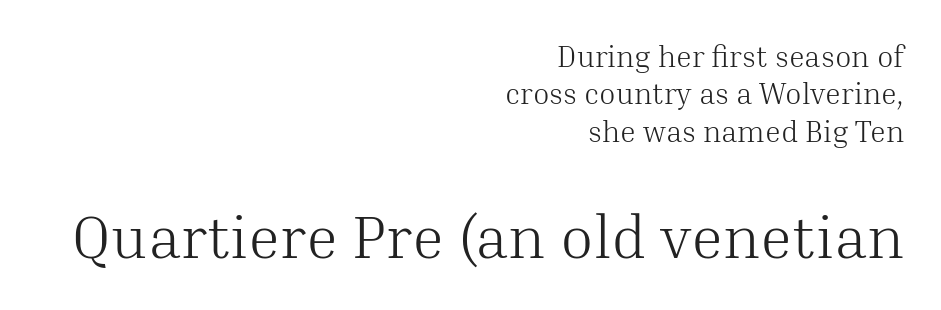
{"serif": "yes", "italic": "no", "bold": "no", "weight": "light", "width": "normal", "stroke_contrast": "medium", "x_height": "medium", "monospaced": "no", "underline": "no", "align": "right", "line_spacing": "normal", "line_spacing_ratio": 1.25, "letter_spacing": "normal", "letter_spacing_em": 0.0, "larger_block": "second", "size_ratio": 2.03, "glyph_px": 61}
